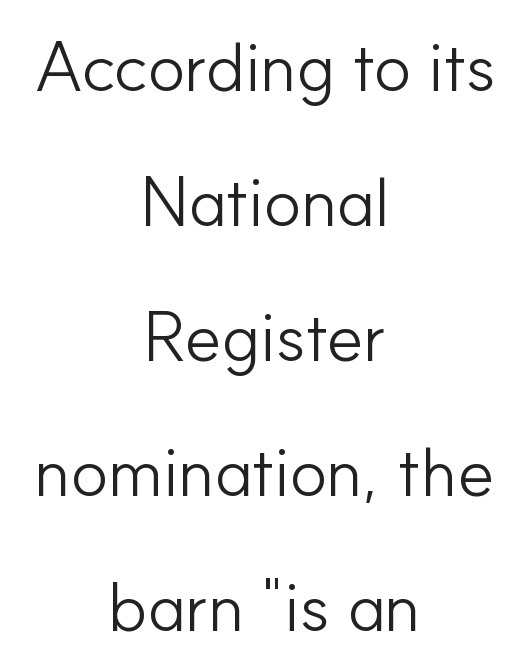
Q: Is the text bold? A: No.
Q: Is the text italic (slanted)? A: No, it is upright.
Q: Is the typeface a serif or a sans-serif typeface? A: Sans-serif.
Q: Is the text underlined? A: No.
Q: How is the paragraph aligned? A: Centered.
Q: Is the spacing between letters normal or unusually wide? A: Normal.
Q: Is the spacing between lines tight, normal or loose? A: Loose.
Q: Width (condensed, normal, or wide)? A: Normal.
Q: Stroke contrast? A: Low.
Q: x-height? A: Small.
Q: Monospaced? A: No.
